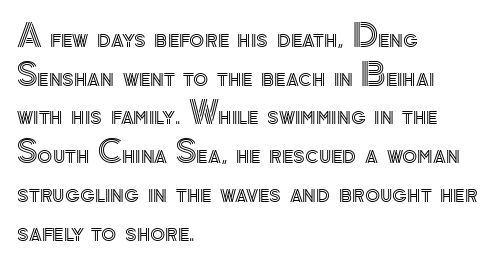
{"italic": "no", "width": "normal", "x_height": "small", "monospaced": "no", "underline": "no", "align": "left", "line_spacing": "normal", "line_spacing_ratio": 1.25, "letter_spacing": "normal", "letter_spacing_em": 0.0, "glyph_px": 31}
